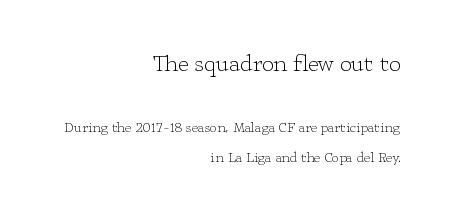
Anything drawn beneath the words? Only blank space. Layout note: lines flush right. Characters follow at the spacing the type designer built in. Designer's note — italics off, roman on. The letters look calm and open, with moderate or lighter stems.
